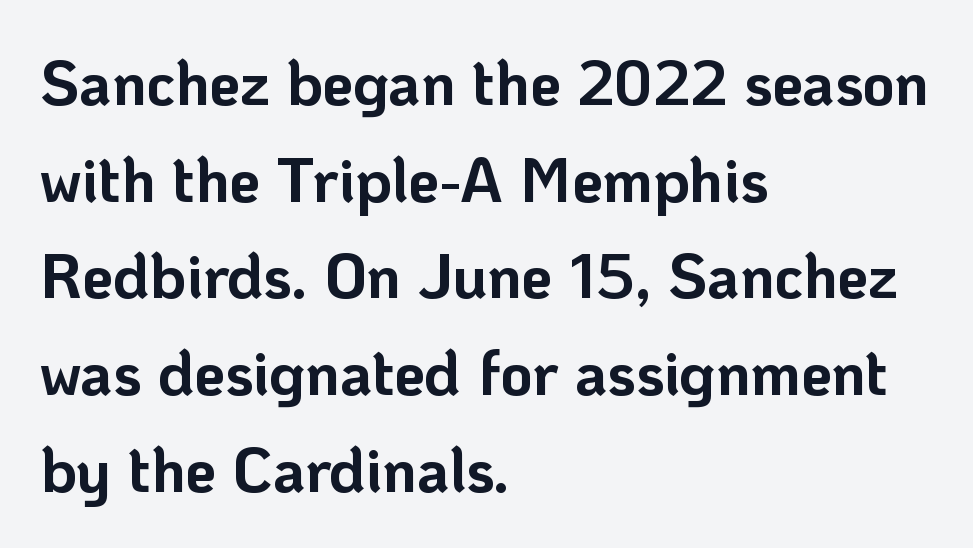
{"serif": "no", "italic": "no", "bold": "yes", "weight": "bold", "width": "normal", "stroke_contrast": "low", "x_height": "medium", "monospaced": "no", "underline": "no", "align": "left", "line_spacing": "normal", "line_spacing_ratio": 1.56, "letter_spacing": "normal", "letter_spacing_em": 0.0, "glyph_px": 62}
